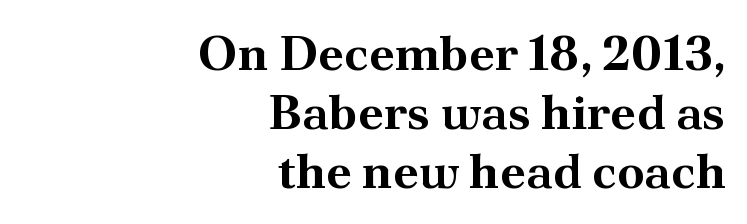
{"serif": "yes", "italic": "no", "bold": "yes", "weight": "bold", "width": "normal", "stroke_contrast": "medium", "x_height": "small", "monospaced": "no", "underline": "no", "align": "right", "line_spacing_ratio": 1.2, "letter_spacing": "normal", "letter_spacing_em": 0.0, "glyph_px": 49}
